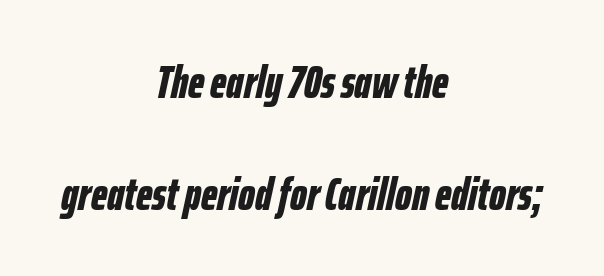
The image shows 47 px bold, condensed type, italic (leaning right); set centered, loose line spacing (2.39x), normal letter spacing, not underlined; low stroke contrast and a medium x-height.
